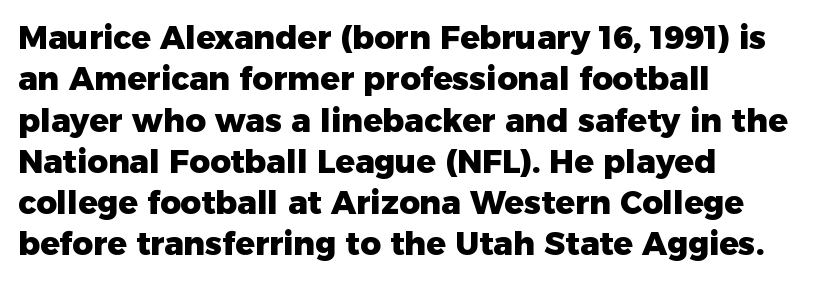
This sample uses an upright cut, with every glyph sitting square on the baseline. Font category for this specimen: sans-serif. A dark, heavy texture on the line: the type is bold. The face used here is proportionally spaced, like ordinary book or web type. Which margin do the lines hug? The left one — the right edge is uneven.
